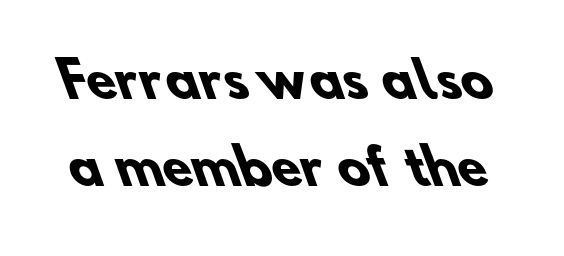
{"serif": "no", "bold": "yes", "weight": "heavy", "width": "normal", "stroke_contrast": "low", "x_height": "small", "monospaced": "no", "underline": "no", "line_spacing_ratio": 1.81, "letter_spacing": "normal", "letter_spacing_em": 0.0, "glyph_px": 48}
